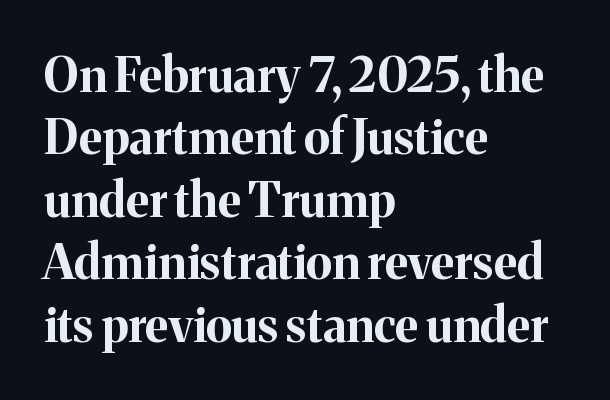
{"serif": "yes", "italic": "no", "bold": "yes", "weight": "bold", "width": "normal", "stroke_contrast": "medium", "x_height": "medium", "monospaced": "no", "underline": "no", "align": "left", "line_spacing": "normal", "line_spacing_ratio": 1.3, "letter_spacing": "normal", "letter_spacing_em": 0.0, "glyph_px": 48}
